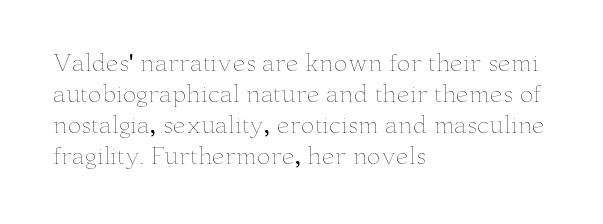
Q: Is the text bold? A: No.
Q: Is the text italic (slanted)? A: No, it is upright.
Q: Is the text underlined? A: No.
Q: How is the paragraph aligned? A: Left-aligned.
Q: Is the spacing between letters normal or unusually wide? A: Normal.
Q: Is the spacing between lines tight, normal or loose? A: Normal.
